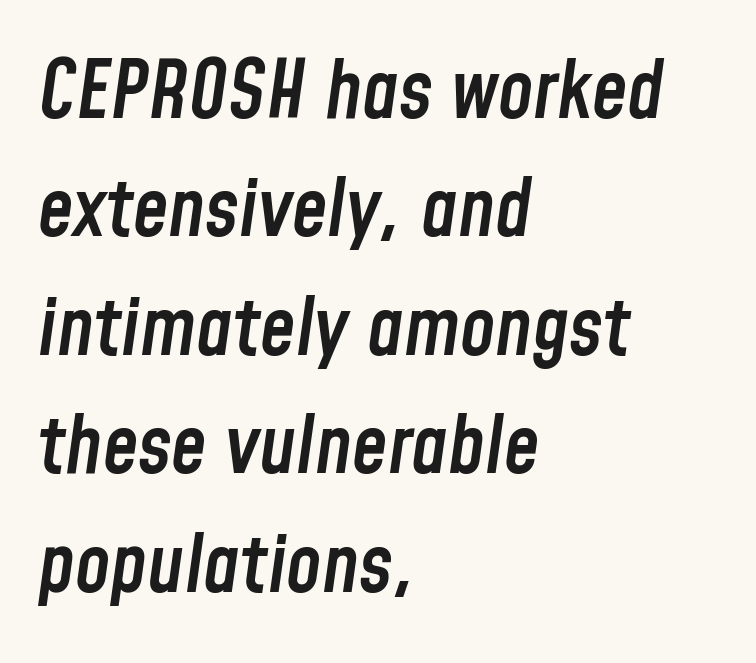
On the weight axis this lands at semibold, roughly 600. The lettering tilts uniformly, giving the passage an italic look. In terms of leading, this rendering sits right in the middle. Notice how the passage keeps a crisp vertical edge on the left only. The face used here is rendered with its standard letterfit. You could not count columns in this text — the font is proportionally spaced.
